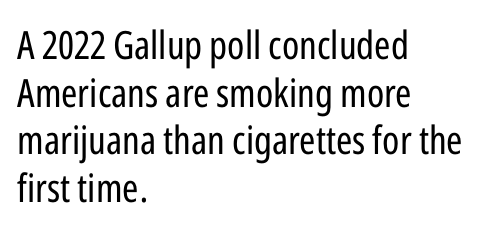
The image shows 39 px regular-weight, condensed sans-serif type, upright; set left-aligned, line spacing 1.22x, normal letter spacing, not underlined; low stroke contrast and a medium x-height.
